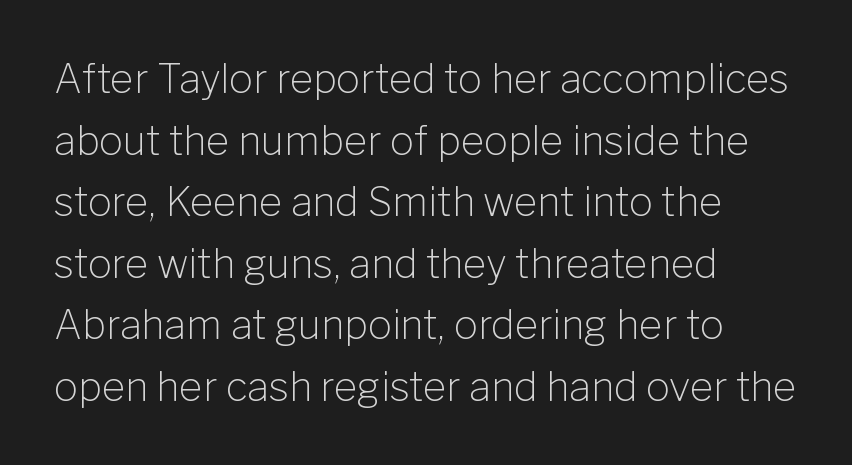
The image shows 40 px light sans-serif type, upright; set left-aligned, normal line spacing (1.54x), normal letter spacing, not underlined; low stroke contrast and a medium x-height.
